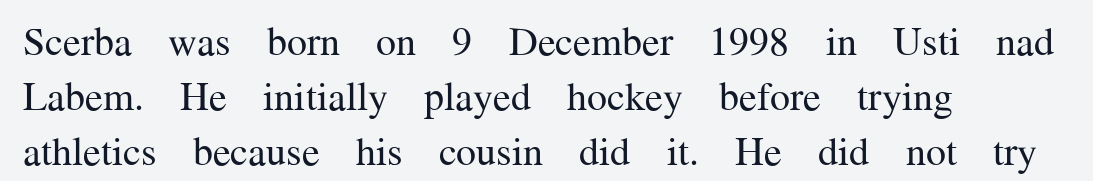
{"serif": "yes", "italic": "no", "bold": "no", "weight": "regular", "width": "normal", "stroke_contrast": "medium", "x_height": "medium", "monospaced": "no", "underline": "no", "align": "left", "line_spacing": "normal", "line_spacing_ratio": 1.38, "letter_spacing": "normal", "letter_spacing_em": 0.0, "glyph_px": 40}
